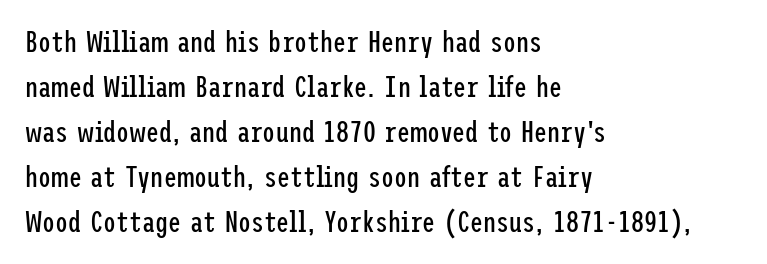
The image shows 29 px regular-weight, condensed sans-serif type, upright; set left-aligned, normal line spacing (1.55x), normal letter spacing, not underlined; low stroke contrast and a medium x-height.
